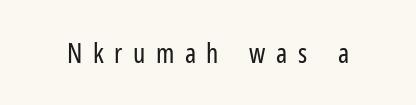
The image shows 27 px text type, upright; set unusually wide letter spacing (+0.39 em), not underlined.
